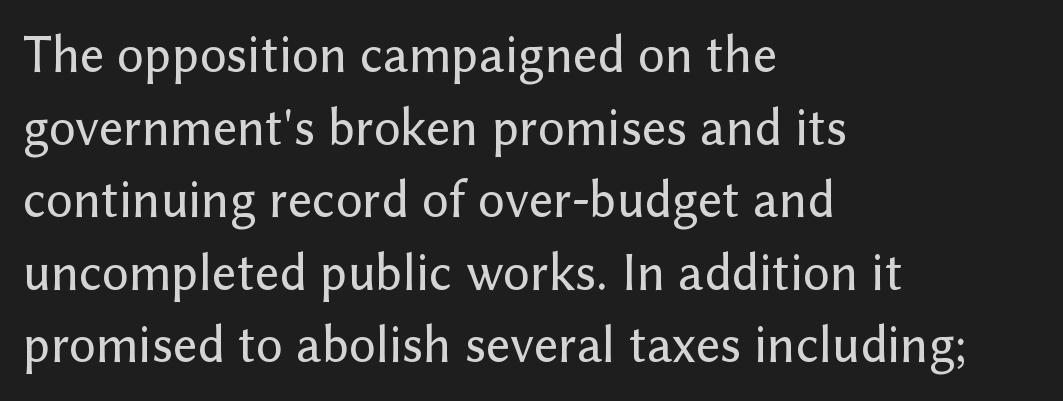
The image shows 53 px sans-serif type, upright; set left-aligned, normal line spacing (1.37x), normal letter spacing, not underlined; low stroke contrast and a medium x-height.
